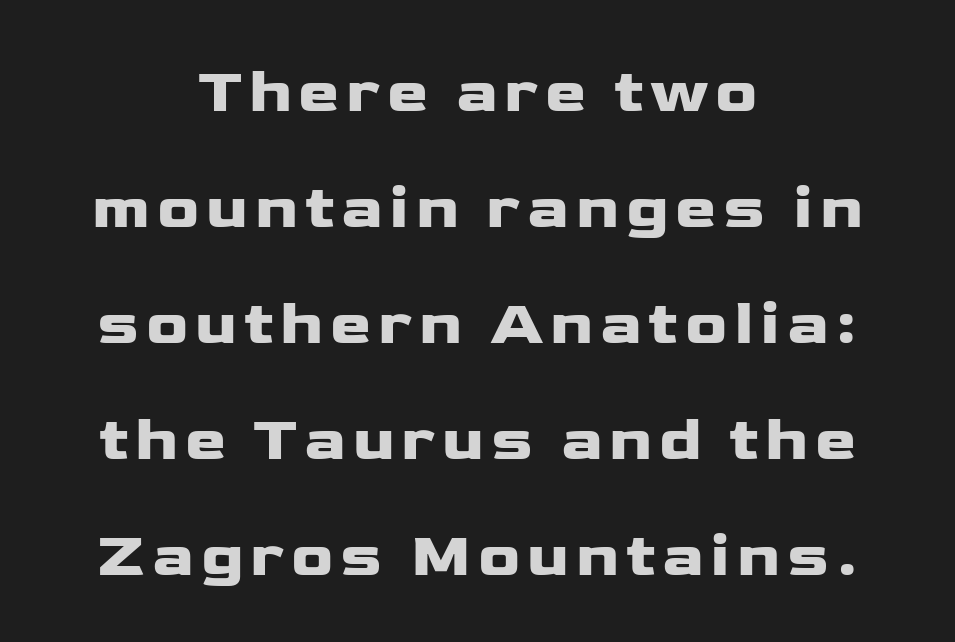
{"serif": "no", "italic": "no", "width": "wide", "stroke_contrast": "low", "x_height": "medium", "monospaced": "no", "underline": "no", "align": "center", "line_spacing_ratio": 1.87, "glyph_px": 62}
